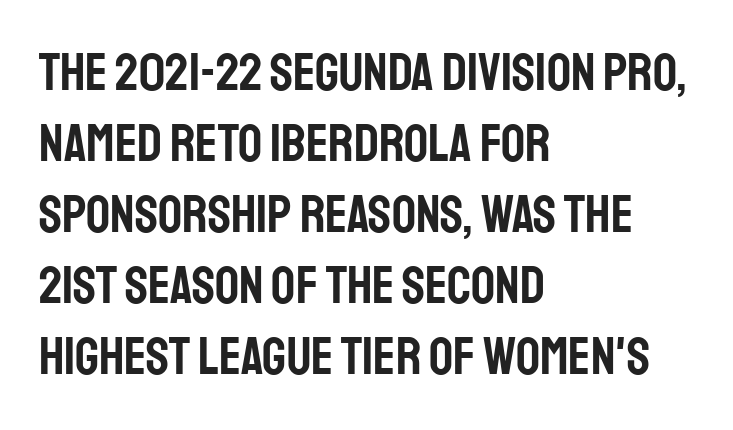
The image shows 53 px condensed sans-serif type, upright; set left-aligned, normal line spacing (1.34x), normal letter spacing, not underlined; low stroke contrast and a large x-height.
